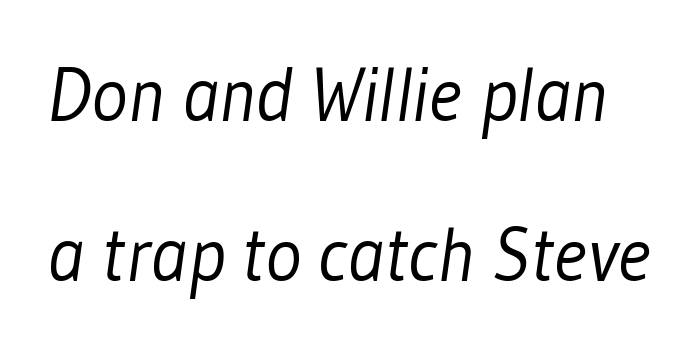
Q: Is the text bold? A: No.
Q: Is the typeface a serif or a sans-serif typeface? A: Sans-serif.
Q: Is the text underlined? A: No.
Q: Is the spacing between letters normal or unusually wide? A: Normal.
Q: Is the spacing between lines tight, normal or loose? A: Loose.
Q: Width (condensed, normal, or wide)? A: Condensed.
Q: Stroke contrast? A: Low.
Q: x-height? A: Medium.
Q: Monospaced? A: No.
